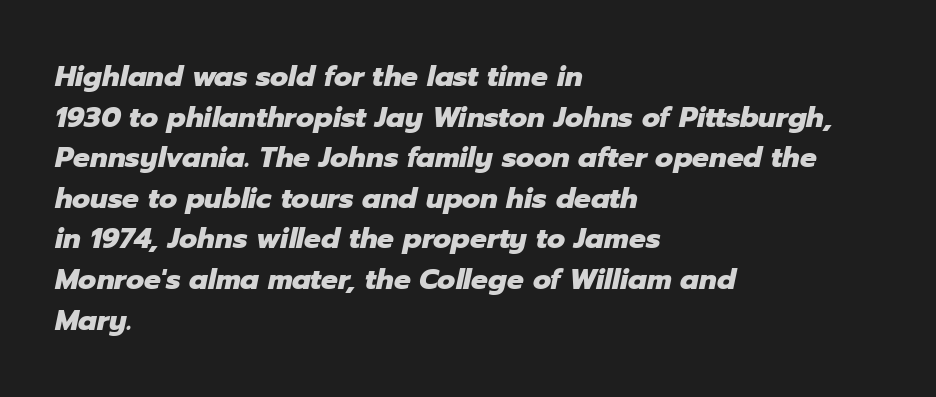
Does the lettering tilt? It does — this is italic. The typesetting leans heavy: a genuine bold. Vertically, the passage feels balanced, rows spaced as you'd expect. The rendering uses natural spacing where letterforms have individual widths.
